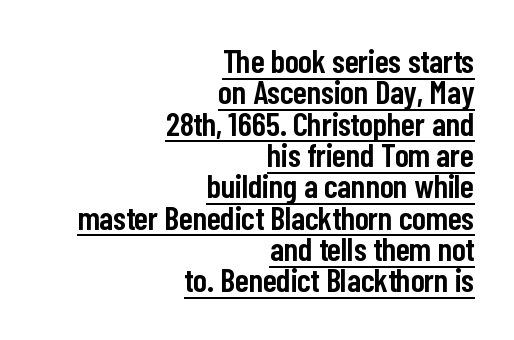
The image shows 33 px semibold, condensed sans-serif type, upright; set right-aligned, tight line spacing (0.95x), normal letter spacing, underlined; low stroke contrast and a medium x-height.
